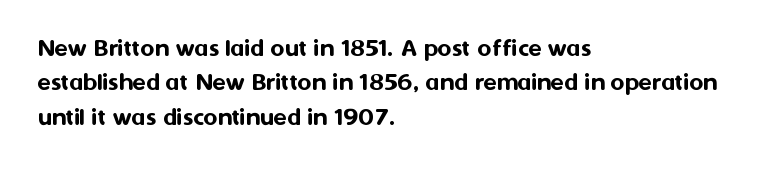
Q: Is the text italic (slanted)? A: No, it is upright.
Q: Is the text underlined? A: No.
Q: How is the paragraph aligned? A: Left-aligned.
Q: Is the spacing between letters normal or unusually wide? A: Normal.
Q: Is the spacing between lines tight, normal or loose? A: Normal.
